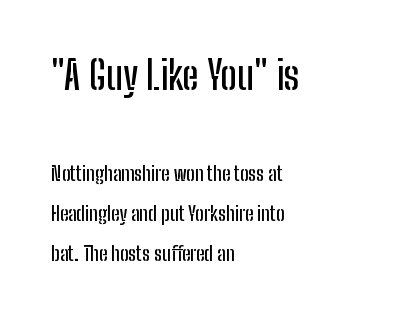
The glyphs are unaccompanied by any horizontal stroke below them. This is sans-serif lettering, the kind often seen on screens and signage. Each word holds together tightly as a unit, with standard inter-letter gaps. The more generous point size was reserved for the upper chunk.
